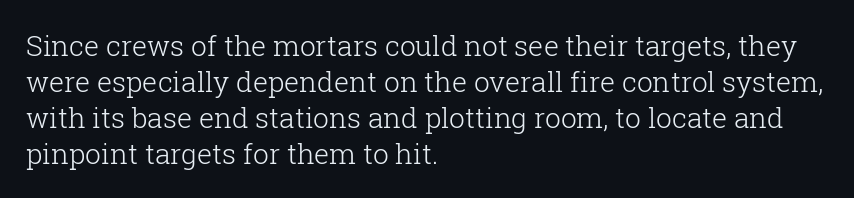
The image shows 28 px light serif type, upright; set left-aligned, normal line spacing (1.28x), normal letter spacing, not underlined; low stroke contrast and a medium x-height.
